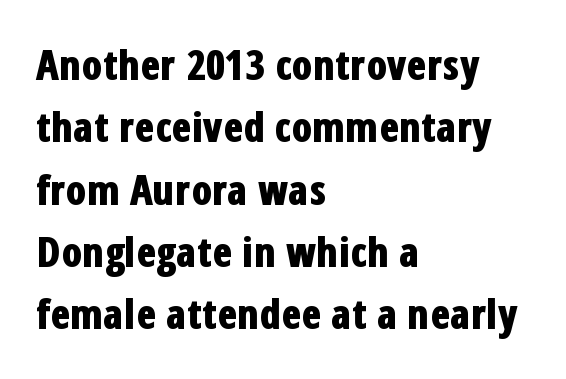
Looks like regular typesetting: each glyph gets only the width it needs. The designer left line spacing at the default. Observe the ordinary spacing: letters are neighbours, not strangers. I'd call this a sans setting — the letters go barefoot. Honestly, there is no underline to notice here at all.
